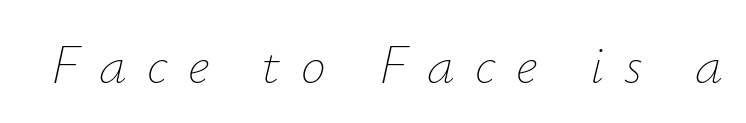
Q: Is the text bold? A: No.
Q: Is the text italic (slanted)? A: Yes, it leans right by about 12 degrees.
Q: Is the text underlined? A: No.
Q: Is the spacing between letters normal or unusually wide? A: Unusually wide.
Q: Width (condensed, normal, or wide)? A: Normal.
Q: Stroke contrast? A: Low.
Q: x-height? A: Small.
Q: Monospaced? A: No.
